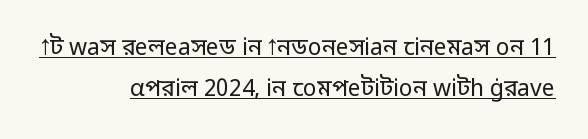
Q: Is the text bold? A: No.
Q: Is the text italic (slanted)? A: No, it is upright.
Q: Is the text underlined? A: Yes.
Q: How is the paragraph aligned? A: Right-aligned.
Q: Is the spacing between letters normal or unusually wide? A: Normal.
